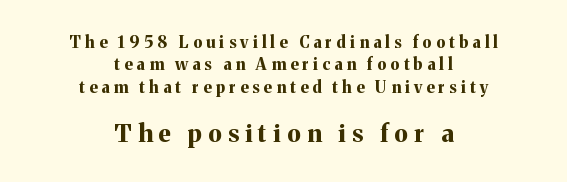
{"italic": "no", "bold": "yes", "underline": "no", "align": "center", "line_spacing": "normal", "line_spacing_ratio": 1.4, "letter_spacing": "wide", "letter_spacing_em": 0.27, "larger_block": "second", "size_ratio": 1.5, "glyph_px": 24}
